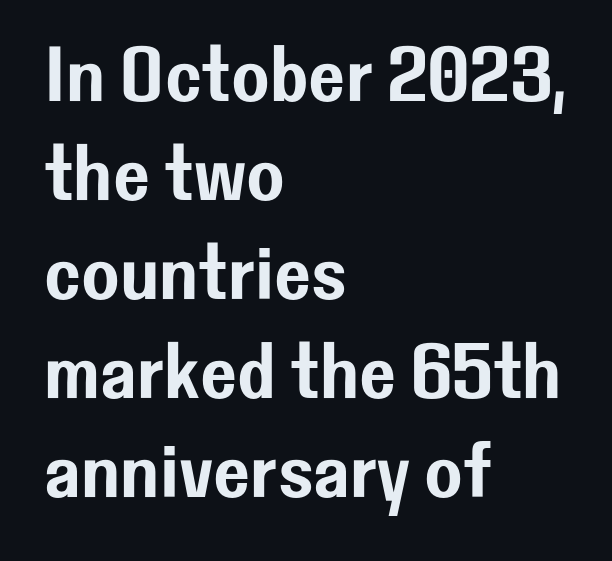
Q: Is the text italic (slanted)? A: No, it is upright.
Q: Is the typeface a serif or a sans-serif typeface? A: Sans-serif.
Q: Is the text underlined? A: No.
Q: How is the paragraph aligned? A: Left-aligned.
Q: Is the spacing between letters normal or unusually wide? A: Normal.
Q: Is the spacing between lines tight, normal or loose? A: Normal.
Q: Width (condensed, normal, or wide)? A: Normal.
Q: Stroke contrast? A: Low.
Q: x-height? A: Medium.
Q: Monospaced? A: No.
